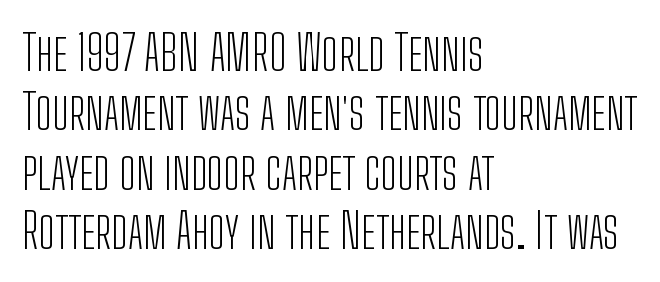
Teacher's note: observe the even left margin — that is flush-left alignment. Each letter's strokes conclude bluntly, with no projecting serifs. Look at the tracking — it's just the regular setting, nothing added. A typesetter would call this proportional, since set widths differ per character. Tall strokes in this sample are plumb rather than angled. Weight: in the light-to-regular range.
